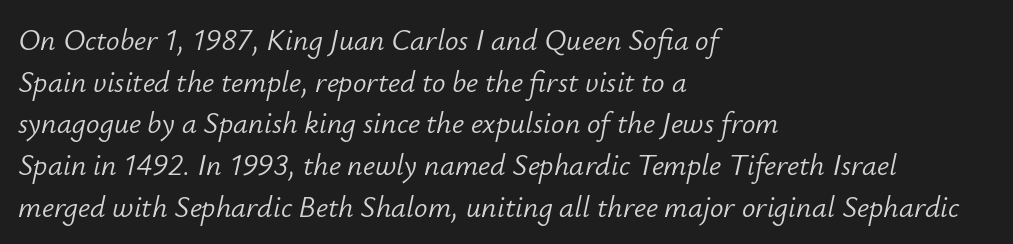
Q: Is the text bold? A: No.
Q: Is the text italic (slanted)? A: Yes, it leans right by about 12 degrees.
Q: Is the text underlined? A: No.
Q: How is the paragraph aligned? A: Left-aligned.
Q: Is the spacing between letters normal or unusually wide? A: Normal.
Q: Is the spacing between lines tight, normal or loose? A: Normal.
Q: Width (condensed, normal, or wide)? A: Normal.
Q: Stroke contrast? A: Low.
Q: x-height? A: Small.
Q: Monospaced? A: No.
